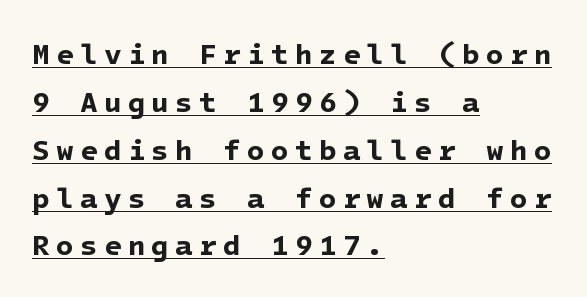
{"serif": "no", "bold": "yes", "weight": "bold", "width": "normal", "stroke_contrast": "low", "x_height": "medium", "underline": "yes", "align": "left", "line_spacing": "normal", "line_spacing_ratio": 1.65, "letter_spacing": "wide", "letter_spacing_em": 0.21, "glyph_px": 29}
